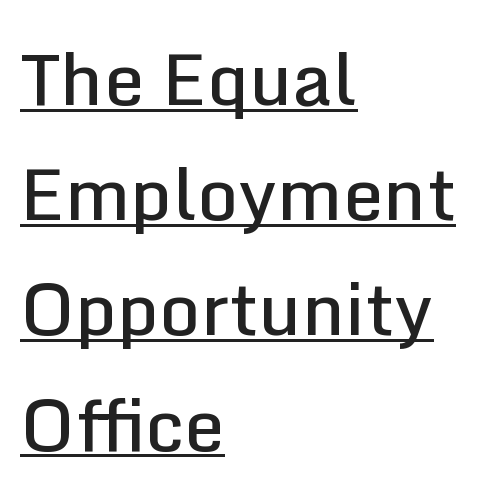
Every character sits straight up, as roman type does. Stroke terminals: plain, sans-serif. The words here are underlined. Is there much room between lines? A standard amount, neither cramped nor airy. All the whitespace from short lines collects on the right. Each word holds together tightly as a unit, with standard inter-letter gaps.
